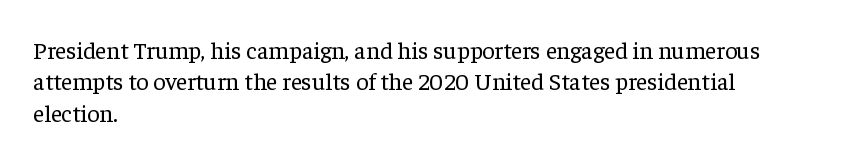
{"italic": "no", "bold": "no", "underline": "no", "align": "left", "line_spacing": "normal", "line_spacing_ratio": 1.31, "letter_spacing": "normal", "letter_spacing_em": 0.0, "glyph_px": 24}
